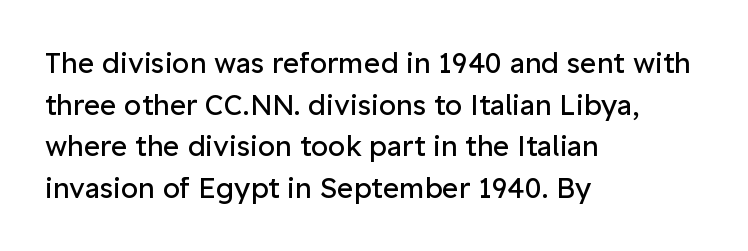
Clear beneath every line of the passage. The rows are spaced the way most documents space them. The tracking reads as untouched default to a designer's eye. The characters are drawn with everyday or finer stroke widths.
